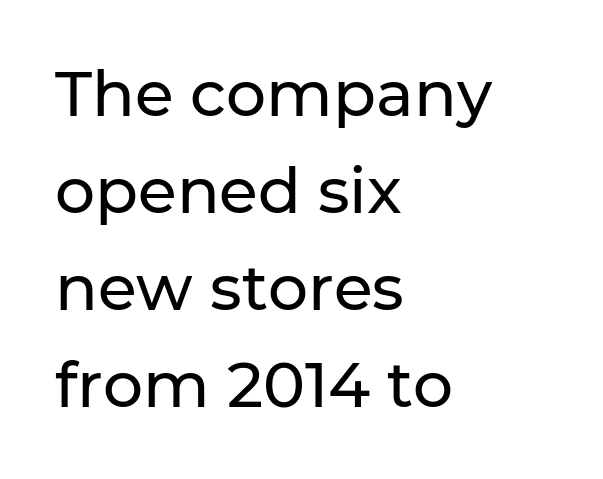
You can tell from the bare stems that sans-serif type was used. A typesetter would call this proportional, since set widths differ per character. The rows are spaced the way most documents space them. This rendering leaves character spacing at its baseline value.
